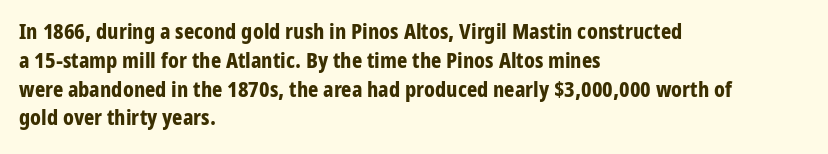
The rows are spaced the way most documents space them. Its strokes are broad and dark, the hallmark of bold type. Posture: upright roman. A bare baseline throughout the passage.
